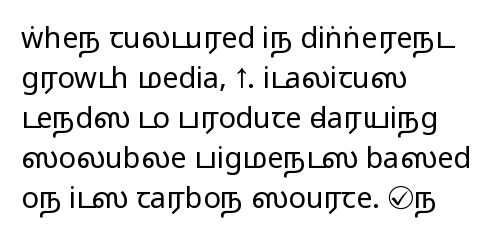
The font's upright variant was chosen for this text. There is no visible air inserted between adjacent glyphs. Each row of text sits above clean, open space. The face used here is proportionally spaced, like ordinary book or web type. The paragraph has a hard left edge and a soft right edge. Typographically, this falls in the sans-serif category.
